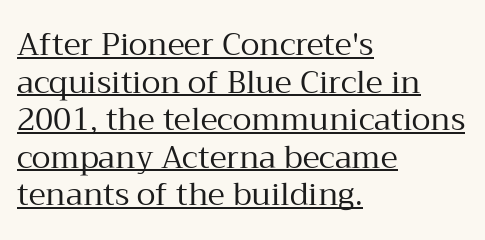
The image shows 31 px regular-weight serif type, upright; set left-aligned, line spacing 1.21x, normal letter spacing, underlined; medium stroke contrast and a medium x-height.
